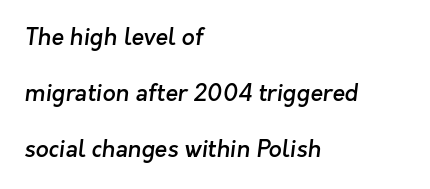
{"bold": "semi", "underline": "no", "align": "left", "line_spacing": "loose", "line_spacing_ratio": 2.43, "letter_spacing": "normal", "letter_spacing_em": 0.0, "glyph_px": 23}
